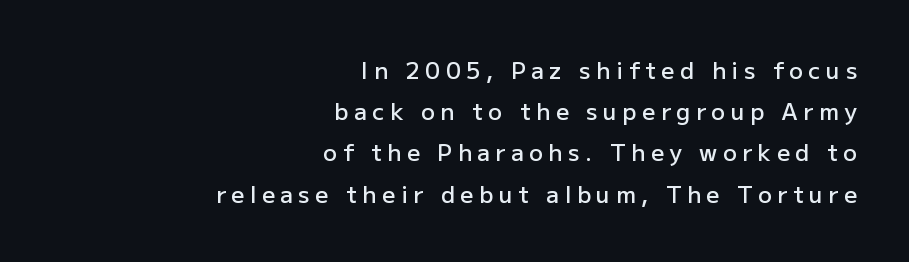
{"italic": "no", "bold": "semi", "underline": "no", "align": "right", "line_spacing_ratio": 1.79, "letter_spacing": "wide", "letter_spacing_em": 0.24, "glyph_px": 23}
